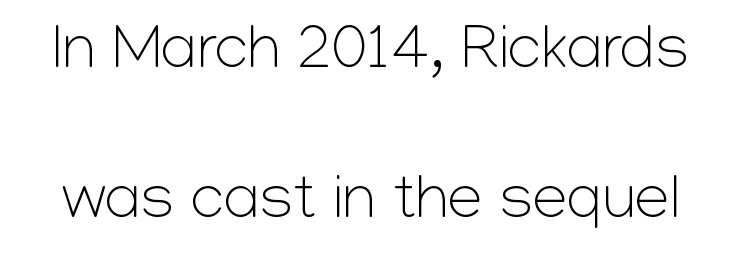
Q: Is the text bold? A: No.
Q: Is the text italic (slanted)? A: No, it is upright.
Q: Is the typeface a serif or a sans-serif typeface? A: Sans-serif.
Q: Is the text underlined? A: No.
Q: Is the spacing between letters normal or unusually wide? A: Normal.
Q: Is the spacing between lines tight, normal or loose? A: Loose.
Q: Width (condensed, normal, or wide)? A: Normal.
Q: Stroke contrast? A: Low.
Q: x-height? A: Medium.
Q: Monospaced? A: No.
